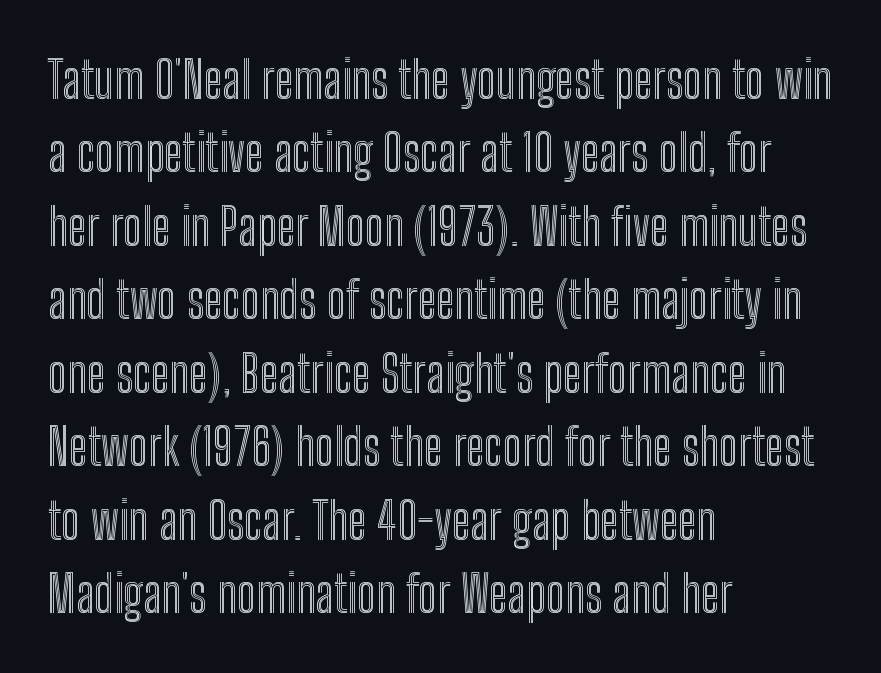
{"italic": "no", "width": "condensed", "x_height": "medium", "monospaced": "no", "underline": "no", "align": "left", "line_spacing": "normal", "line_spacing_ratio": 1.44, "letter_spacing": "normal", "letter_spacing_em": 0.0, "glyph_px": 51}
